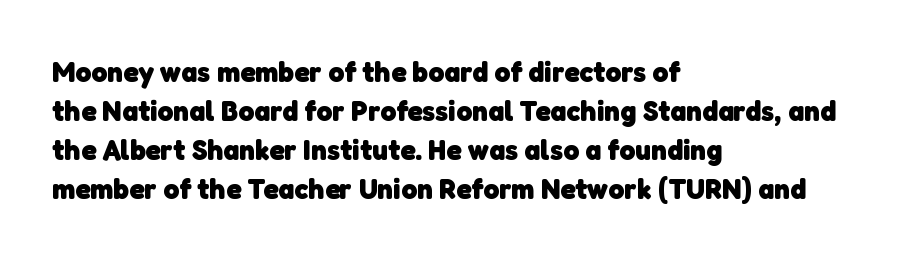
Q: Is the text bold? A: Yes.
Q: Is the typeface a serif or a sans-serif typeface? A: Sans-serif.
Q: Is the text underlined? A: No.
Q: How is the paragraph aligned? A: Left-aligned.
Q: Is the spacing between letters normal or unusually wide? A: Normal.
Q: Is the spacing between lines tight, normal or loose? A: Normal.
Q: Width (condensed, normal, or wide)? A: Normal.
Q: Stroke contrast? A: Low.
Q: x-height? A: Medium.
Q: Monospaced? A: No.
